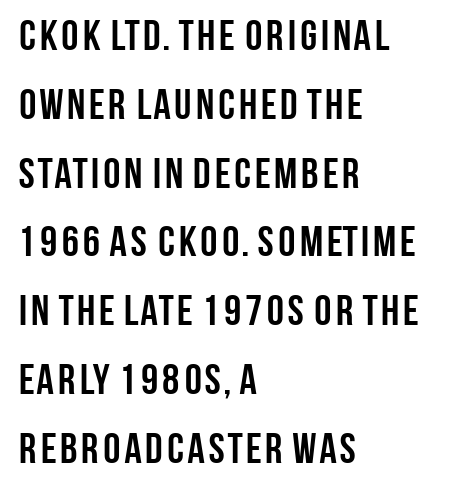
The image shows 43 px semibold, condensed sans-serif type, upright; set left-aligned, normal line spacing (1.6x), normal letter spacing, not underlined; low stroke contrast and a large x-height.
